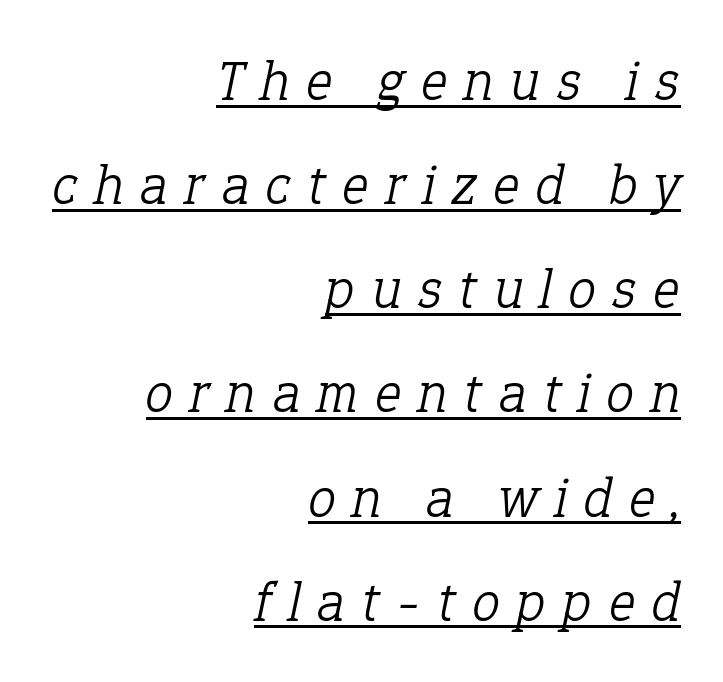
Q: Is the text bold? A: No.
Q: Is the text italic (slanted)? A: Yes, it leans right by about 12 degrees.
Q: Is the typeface a serif or a sans-serif typeface? A: Serif.
Q: Is the text underlined? A: Yes.
Q: How is the paragraph aligned? A: Right-aligned.
Q: Is the spacing between letters normal or unusually wide? A: Unusually wide.
Q: Width (condensed, normal, or wide)? A: Normal.
Q: Stroke contrast? A: Low.
Q: x-height? A: Medium.
Q: Monospaced? A: No.
